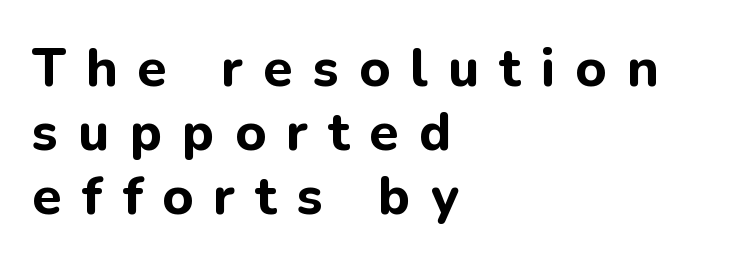
{"serif": "no", "italic": "no", "bold": "yes", "weight": "bold", "width": "normal", "stroke_contrast": "low", "x_height": "medium", "monospaced": "no", "underline": "no", "align": "left", "line_spacing_ratio": 1.21, "letter_spacing": "wide", "letter_spacing_em": 0.38, "glyph_px": 53}
